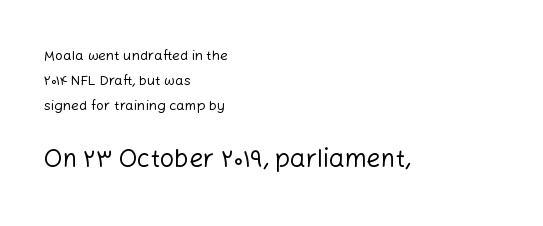
Lines of text with bare space underneath. The specimen reads as upright at a glance. In this sample the second text group is rendered at the bigger scale. Is the letter spacing exaggerated? No — it looks like the ordinary default. The typesetting does not lean heavy: it is not bold.
